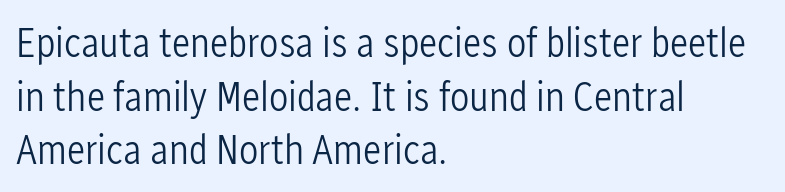
Check under the words: just untouched page. Each letter keeps its own natural width here, so spacing adapts to shape. A normal amount of white space separates one row of letters from the next. The letters look calm and open, with moderate or lighter stems. In CSS terms this would be text-align: left.
